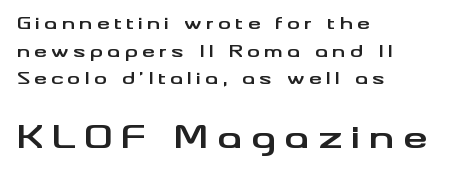
{"serif": "no", "italic": "no", "bold": "yes", "weight": "bold", "width": "wide", "stroke_contrast": "medium", "x_height": "small", "monospaced": "no", "underline": "no", "align": "left", "line_spacing_ratio": 1.72, "letter_spacing": "wide", "letter_spacing_em": 0.27, "larger_block": "second", "size_ratio": 1.94, "glyph_px": 31}
